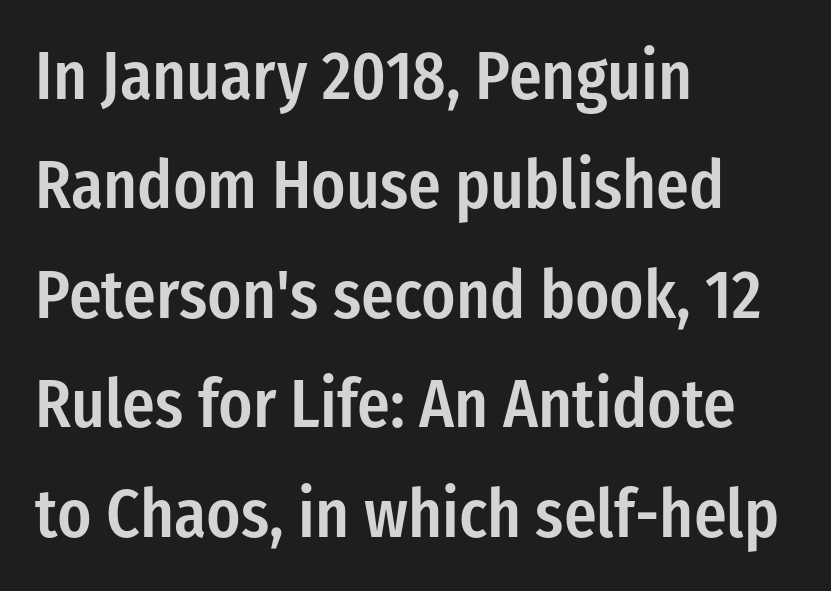
The image shows 68 px semibold, condensed sans-serif type, upright; set left-aligned, normal line spacing (1.61x), normal letter spacing, not underlined; low stroke contrast and a medium x-height.
